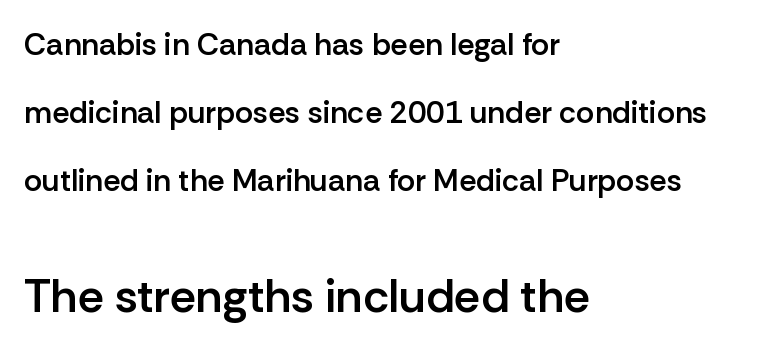
Stroke thickness is moderately raised; the sample reads as semibold. Is the lower block the larger one? Yes — the lower block carries the bigger type. Proportional: the letters do not fall into vertical columns. Students, observe: this is what heavily led, spacious text looks like. The lettering stays uniformly vertical, giving the passage a roman look.
